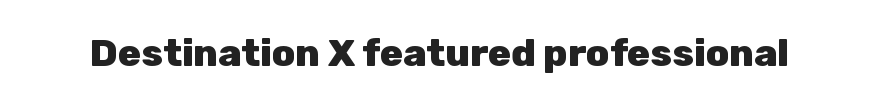
{"serif": "no", "italic": "no", "bold": "yes", "weight": "heavy", "width": "normal", "stroke_contrast": "low", "x_height": "medium", "monospaced": "no", "underline": "no", "letter_spacing": "normal", "letter_spacing_em": 0.0, "glyph_px": 38}
